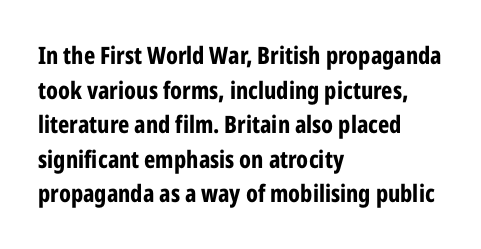
Rule under the text: the space is simply empty. Nothing unusual about the tracking: characters are spaced as the font intends. Leading: standard. This sample uses an upright cut, with every glyph sitting square on the baseline. Set as a true bold cut, around the 700 mark. Line beginnings align vertically; line endings do not.
